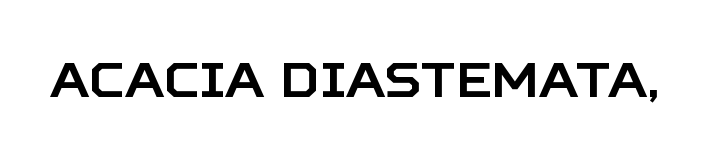
Spacing verdict: proportional, widths tailored to each character. Each letter's strokes conclude bluntly, with no projecting serifs. A roman cut, with each character standing at attention. Nothing unusual about the tracking: characters are spaced as the font intends.
